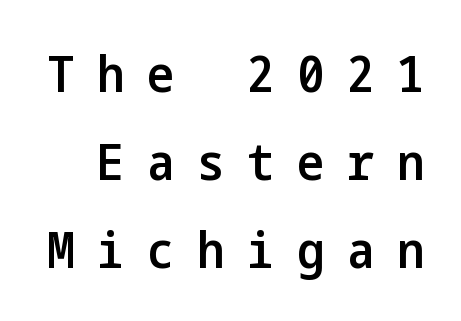
The image shows 51 px semibold, condensed sans-serif type, upright; set line spacing 1.73x, unusually wide letter spacing (+0.45 em), not underlined; low stroke contrast and a medium x-height.
